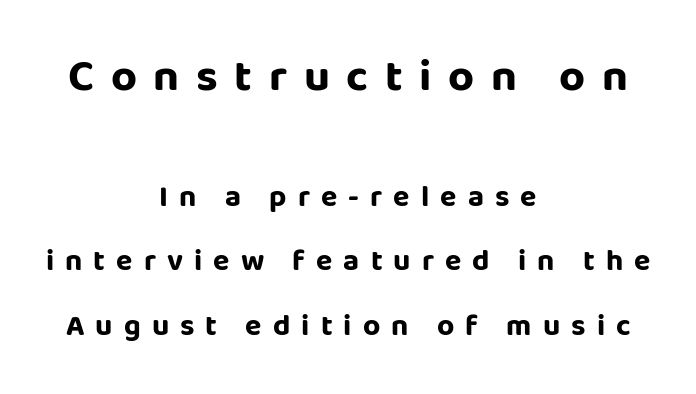
Q: Is the text bold? A: Yes.
Q: Is the text italic (slanted)? A: No, it is upright.
Q: Is the typeface a serif or a sans-serif typeface? A: Sans-serif.
Q: Is the text underlined? A: No.
Q: How is the paragraph aligned? A: Centered.
Q: Is the spacing between letters normal or unusually wide? A: Unusually wide.
Q: Is the spacing between lines tight, normal or loose? A: Loose.
Q: Which block of text is set in a larger size, the first (top) or the second (bottom)? A: The first (top) one.
Q: Width (condensed, normal, or wide)? A: Normal.
Q: Stroke contrast? A: Low.
Q: x-height? A: Large.
Q: Monospaced? A: No.
